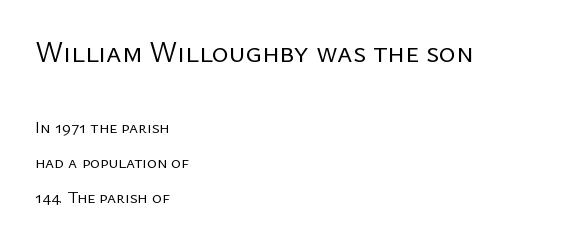
{"serif": "no", "italic": "no", "bold": "no", "weight": "regular", "width": "normal", "stroke_contrast": "low", "x_height": "medium", "monospaced": "no", "underline": "no", "align": "left", "line_spacing": "loose", "line_spacing_ratio": 2.04, "letter_spacing": "normal", "letter_spacing_em": 0.0, "larger_block": "first", "size_ratio": 1.71, "glyph_px": 29}
